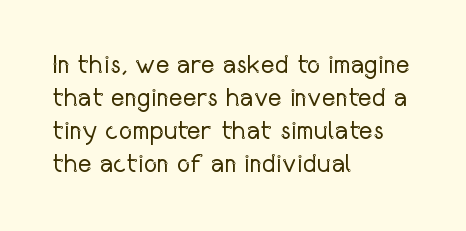
When letters stand straight like this, we call the style roman or upright. These lines sit exactly where default settings would place them. Students, note that the glyphs here touch the page at normal intervals. The passage shown is not bold in any degree. In CSS terms this would be text-align: left. Underlining? Definitely not there.
